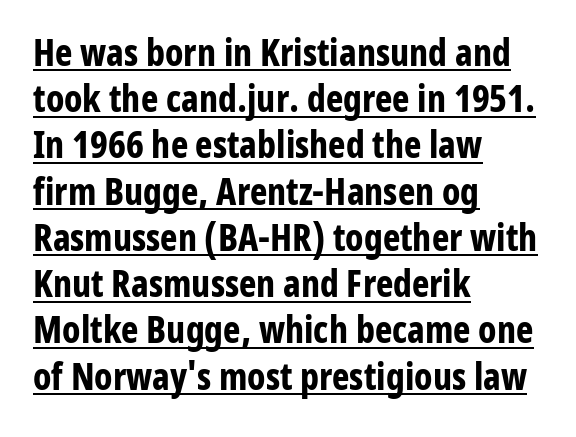
Q: Is the text bold? A: Yes.
Q: Is the text italic (slanted)? A: No, it is upright.
Q: Is the typeface a serif or a sans-serif typeface? A: Sans-serif.
Q: Is the text underlined? A: Yes.
Q: How is the paragraph aligned? A: Left-aligned.
Q: Is the spacing between letters normal or unusually wide? A: Normal.
Q: Is the spacing between lines tight, normal or loose? A: Normal.
Q: Width (condensed, normal, or wide)? A: Condensed.
Q: Stroke contrast? A: Low.
Q: x-height? A: Medium.
Q: Monospaced? A: No.
